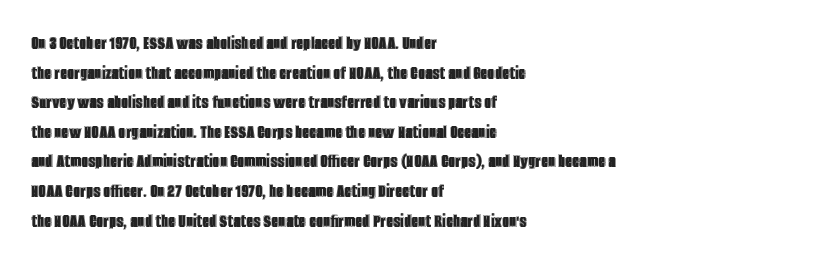
The words here are not underlined. Compared with typical paragraphs, the rows here are spaced about the same. Leftover space on each line is placed entirely after the last word. Students, note that the glyphs here touch the page at normal intervals. Italic: no, the glyphs are upright roman.
